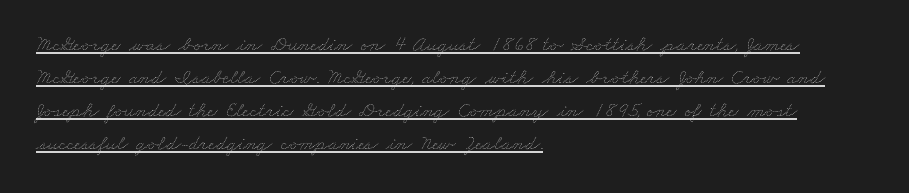
{"bold": "no", "underline": "yes", "align": "left", "line_spacing": "normal", "line_spacing_ratio": 1.57, "letter_spacing": "normal", "letter_spacing_em": 0.0, "glyph_px": 21}
